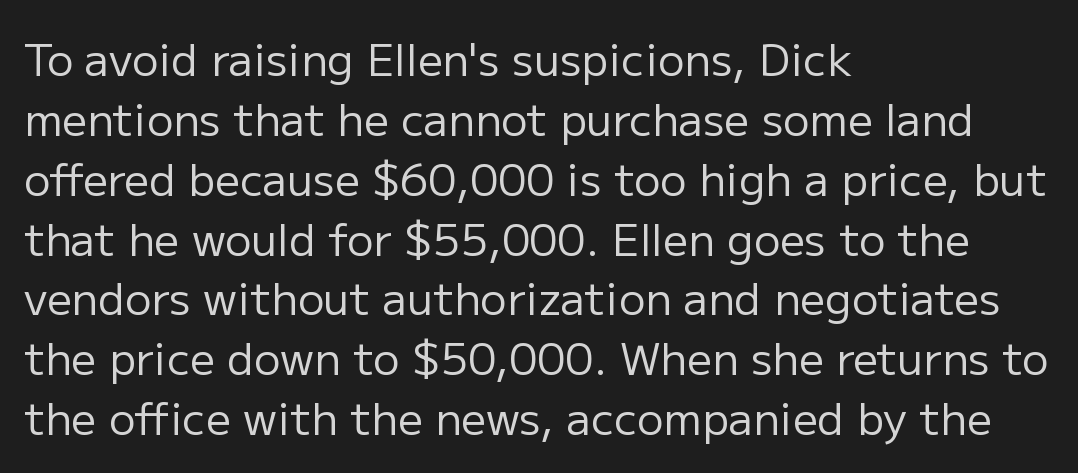
{"serif": "no", "italic": "no", "bold": "no", "weight": "regular", "width": "normal", "stroke_contrast": "low", "x_height": "medium", "monospaced": "no", "underline": "no", "align": "left", "line_spacing": "normal", "line_spacing_ratio": 1.36, "letter_spacing": "normal", "letter_spacing_em": 0.0, "glyph_px": 44}
